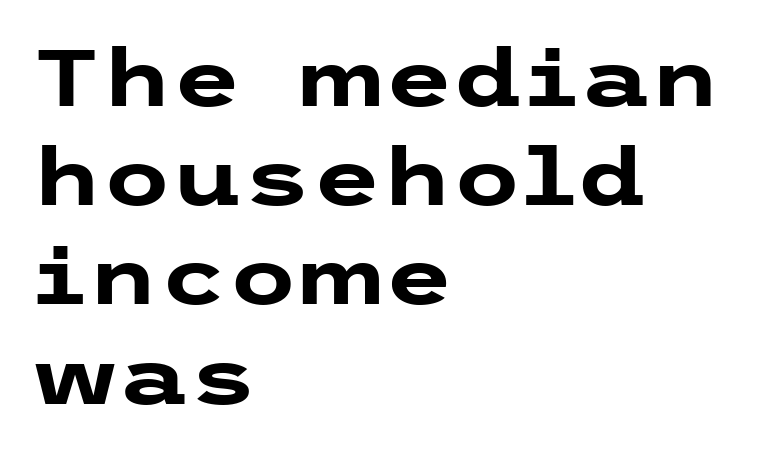
The image shows 80 px heavy, wide sans-serif type, upright; set left-aligned, line spacing 1.24x, normal letter spacing, not underlined; low stroke contrast and a medium x-height.
